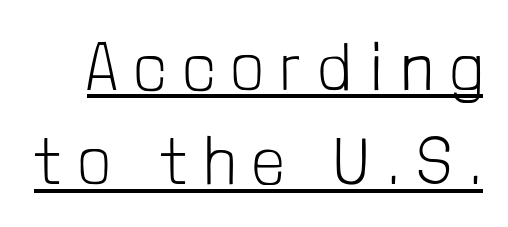
{"serif": "no", "italic": "no", "bold": "no", "weight": "light", "width": "condensed", "stroke_contrast": "low", "x_height": "medium", "monospaced": "no", "underline": "yes", "line_spacing": "normal", "line_spacing_ratio": 1.41, "letter_spacing": "wide", "letter_spacing_em": 0.28, "glyph_px": 67}
